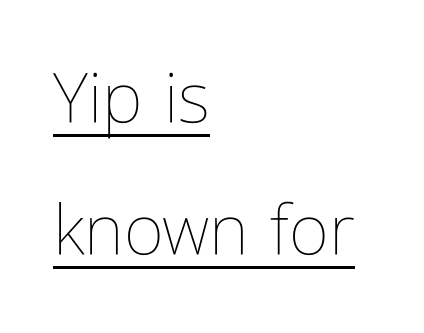
Q: Is the text bold? A: No.
Q: Is the text italic (slanted)? A: No, it is upright.
Q: Is the text underlined? A: Yes.
Q: How is the paragraph aligned? A: Left-aligned.
Q: Is the spacing between letters normal or unusually wide? A: Normal.
Q: Is the spacing between lines tight, normal or loose? A: Loose.
Q: Width (condensed, normal, or wide)? A: Condensed.
Q: Stroke contrast? A: Low.
Q: x-height? A: Medium.
Q: Monospaced? A: No.
